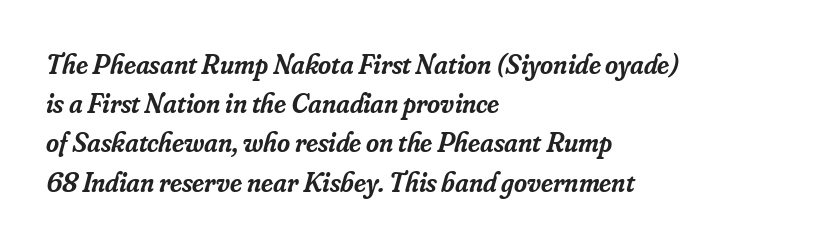
{"serif": "yes", "italic": "yes", "lean": "right", "slant_degrees": 16, "bold": "semi", "weight": "semibold", "width": "normal", "stroke_contrast": "low", "x_height": "small", "monospaced": "no", "underline": "no", "align": "left", "line_spacing": "normal", "line_spacing_ratio": 1.4, "letter_spacing": "normal", "letter_spacing_em": 0.0, "glyph_px": 28}
